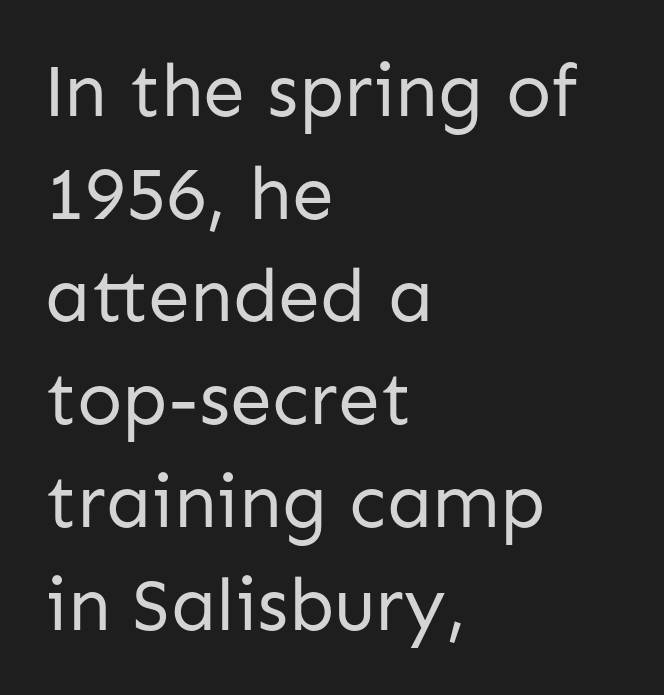
{"serif": "no", "italic": "no", "bold": "no", "weight": "regular", "width": "normal", "stroke_contrast": "low", "x_height": "medium", "monospaced": "no", "underline": "no", "align": "left", "line_spacing": "normal", "line_spacing_ratio": 1.37, "letter_spacing": "normal", "letter_spacing_em": 0.0, "glyph_px": 75}
